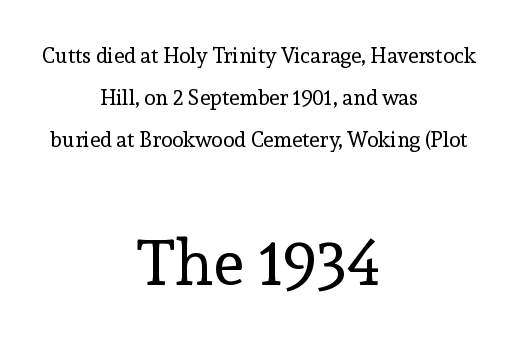
Q: Is the text bold? A: No.
Q: Is the text italic (slanted)? A: No, it is upright.
Q: Is the typeface a serif or a sans-serif typeface? A: Serif.
Q: Is the text underlined? A: No.
Q: How is the paragraph aligned? A: Centered.
Q: Is the spacing between letters normal or unusually wide? A: Normal.
Q: Is the spacing between lines tight, normal or loose? A: Loose.
Q: Which block of text is set in a larger size, the first (top) or the second (bottom)? A: The second (bottom) one.
Q: Width (condensed, normal, or wide)? A: Normal.
Q: x-height? A: Medium.
Q: Monospaced? A: No.
